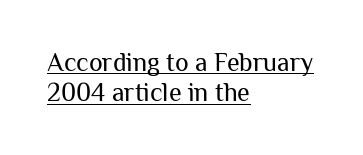
The image shows 26 px text type, upright; set left-aligned, line spacing 1.17x, normal letter spacing, underlined.
